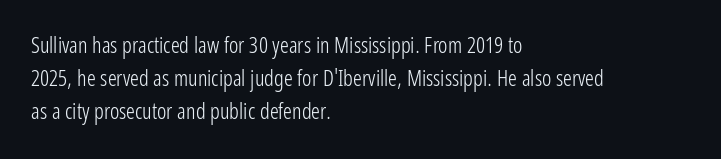
The image shows 22 px text type, upright; set left-aligned, normal line spacing (1.49x), normal letter spacing, not underlined.
